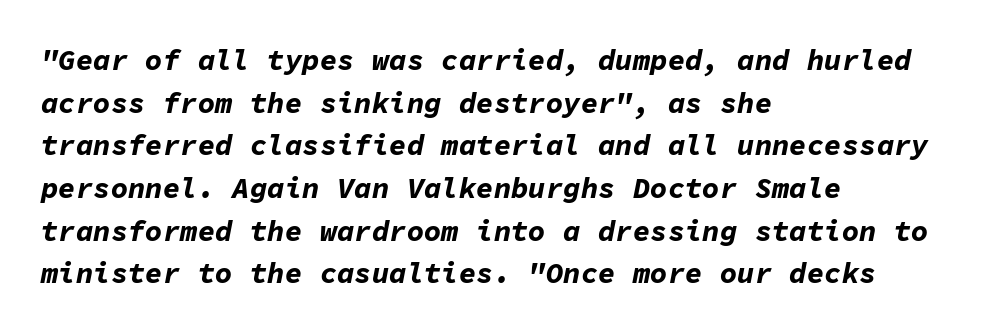
{"italic": "yes", "lean": "right", "slant_degrees": 11, "bold": "yes", "weight": "bold", "width": "normal", "stroke_contrast": "low", "x_height": "medium", "monospaced": "yes", "underline": "no", "align": "left", "line_spacing": "normal", "line_spacing_ratio": 1.47, "letter_spacing": "normal", "letter_spacing_em": 0.0, "glyph_px": 29}
